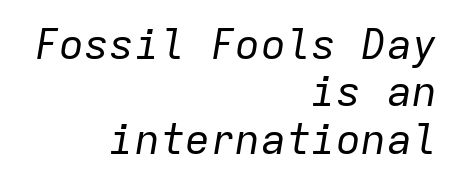
The type is set solid horizontally, with unmodified tracking. Vertical spacing — tight. Is this a heavy cut? Hardly; it is regular or lighter. This sample has the even, mechanical cadence of fixed-width lettering.
